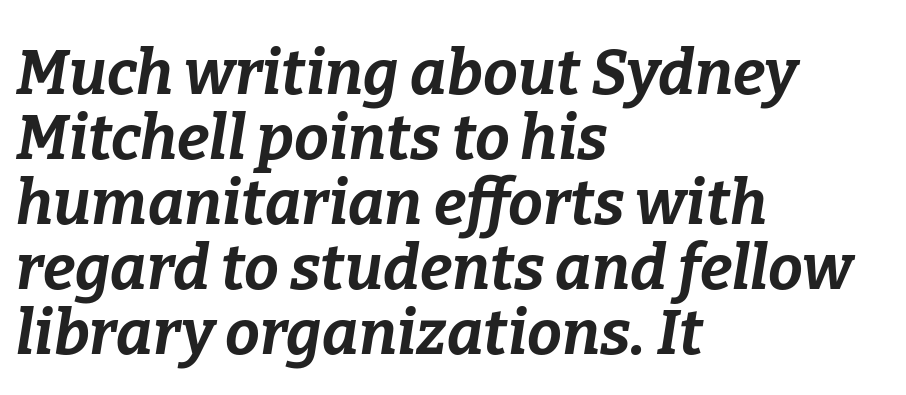
The image shows 62 px bold type, italic (leaning right); set left-aligned, tight line spacing (1.05x), normal letter spacing, not underlined; low stroke contrast and a medium x-height.
